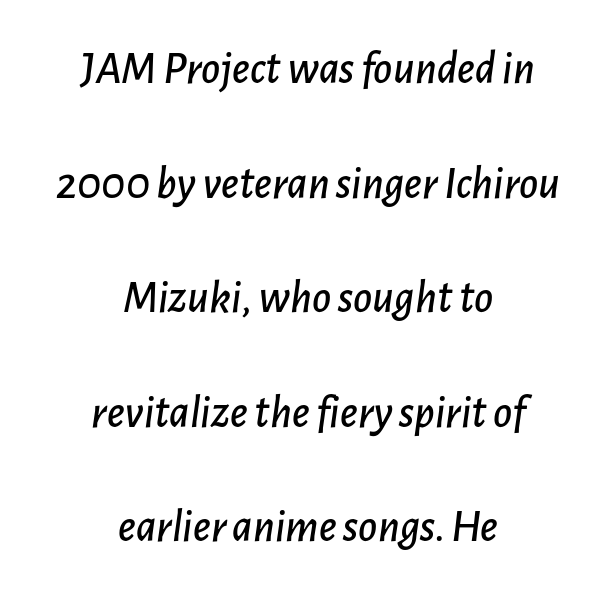
The image shows 46 px text type, italic (leaning right); set centered, loose line spacing (2.49x), normal letter spacing, not underlined; low stroke contrast and a medium x-height.
